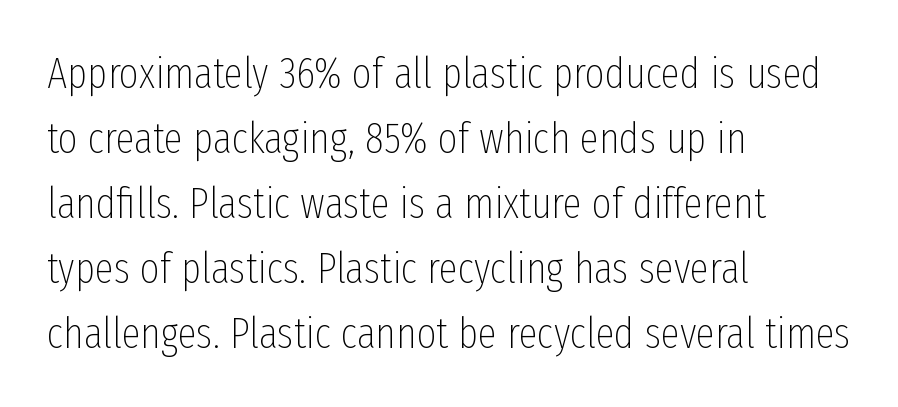
{"serif": "no", "italic": "no", "bold": "no", "weight": "thin", "width": "condensed", "stroke_contrast": "low", "x_height": "medium", "monospaced": "no", "underline": "no", "align": "left", "line_spacing": "normal", "line_spacing_ratio": 1.51, "letter_spacing": "normal", "letter_spacing_em": 0.0, "glyph_px": 43}
